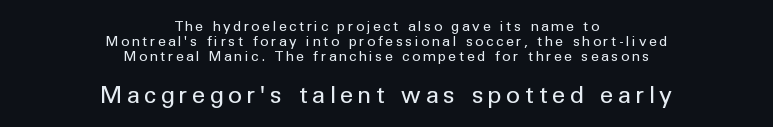
The image shows 24 px text type, upright; set centered, tight line spacing (1.06x), unusually wide letter spacing (+0.2 em), not underlined; the second (bottom) block is 1.71x larger.
